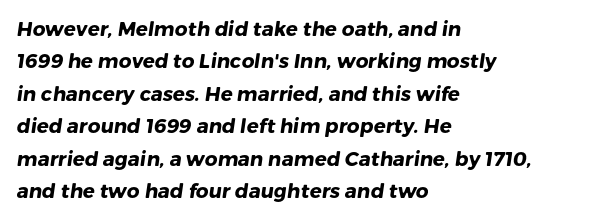
Q: Is the text bold? A: Yes.
Q: Is the text underlined? A: No.
Q: How is the paragraph aligned? A: Left-aligned.
Q: Is the spacing between letters normal or unusually wide? A: Normal.
Q: Is the spacing between lines tight, normal or loose? A: Normal.
